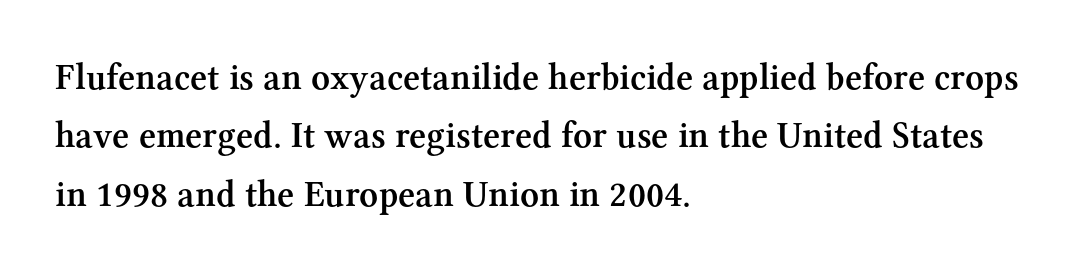
Q: Is the text bold? A: Semi-bold.
Q: Is the text italic (slanted)? A: No, it is upright.
Q: Is the typeface a serif or a sans-serif typeface? A: Serif.
Q: Is the text underlined? A: No.
Q: How is the paragraph aligned? A: Left-aligned.
Q: Is the spacing between letters normal or unusually wide? A: Normal.
Q: Is the spacing between lines tight, normal or loose? A: Normal.
Q: Width (condensed, normal, or wide)? A: Normal.
Q: Stroke contrast? A: Medium.
Q: x-height? A: Medium.
Q: Monospaced? A: No.
